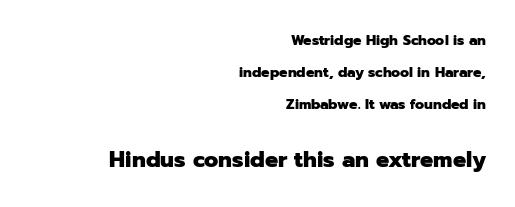
Q: Is the text bold? A: Yes.
Q: Is the text italic (slanted)? A: No, it is upright.
Q: Is the text underlined? A: No.
Q: How is the paragraph aligned? A: Right-aligned.
Q: Is the spacing between letters normal or unusually wide? A: Normal.
Q: Is the spacing between lines tight, normal or loose? A: Loose.
Q: Which block of text is set in a larger size, the first (top) or the second (bottom)? A: The second (bottom) one.
